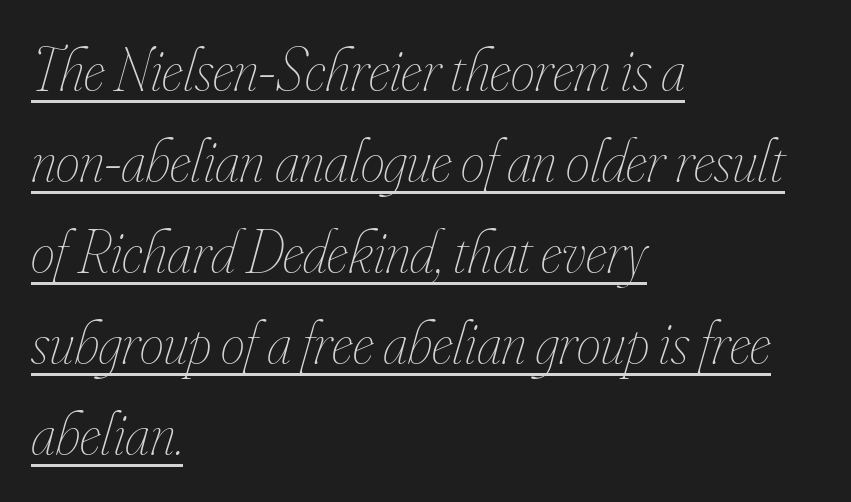
{"italic": "yes", "lean": "right", "slant_degrees": 16, "bold": "no", "weight": "thin", "width": "condensed", "stroke_contrast": "low", "x_height": "small", "monospaced": "no", "underline": "yes", "align": "left", "line_spacing": "normal", "line_spacing_ratio": 1.49, "letter_spacing": "normal", "letter_spacing_em": 0.0, "glyph_px": 61}
